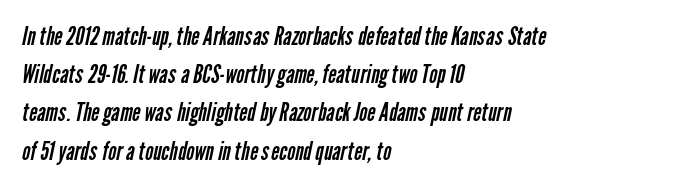
The image shows 25 px text type; set left-aligned, normal line spacing (1.53x), normal letter spacing, not underlined.
